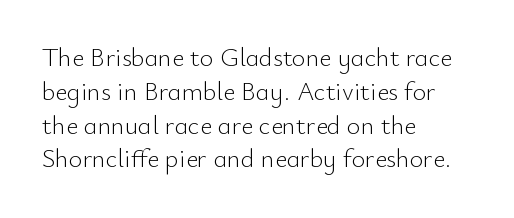
{"italic": "no", "bold": "no", "underline": "no", "align": "left", "line_spacing": "normal", "line_spacing_ratio": 1.3, "letter_spacing": "normal", "letter_spacing_em": 0.0, "glyph_px": 26}
